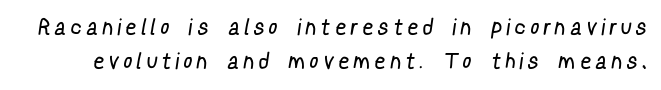
The image shows 22 px text type; set normal line spacing (1.56x), unusually wide letter spacing (+0.31 em), not underlined.
